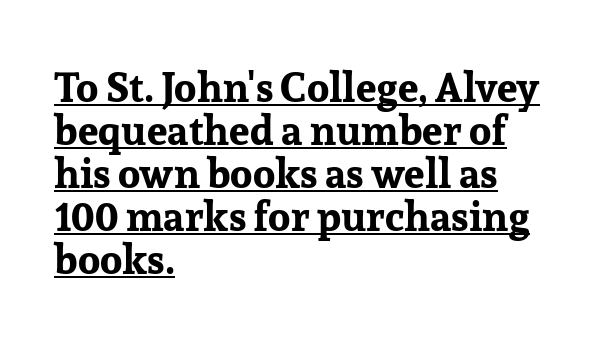
The image shows 41 px bold serif type, upright; set left-aligned, tight line spacing (1.05x), normal letter spacing, underlined; low stroke contrast and a medium x-height.
